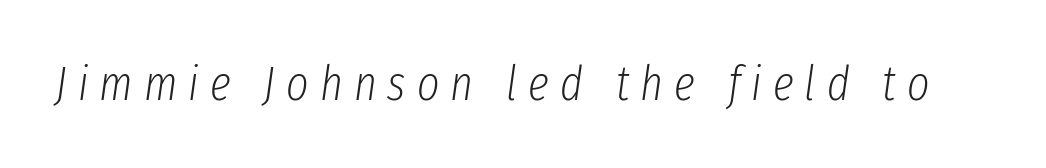
These glyphs show unthickened strokes, regular width or finer. The line texture is sparse and dotted thanks to wide tracking. Rendered with sloped, italic letterforms. Glance below the letters and you will spot only blank space.
